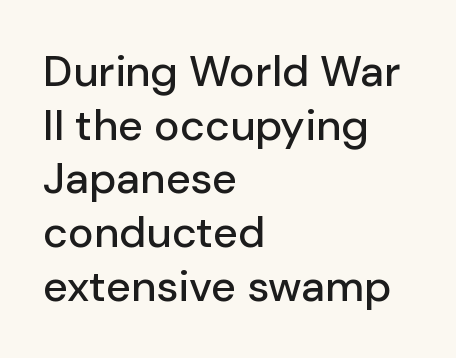
This block has exactly the height ordinary leading produces. Regarding serifs, this sample does without them. This is roman type, the default non-slanted kind. Only glyphs here, with clear space below each row.
